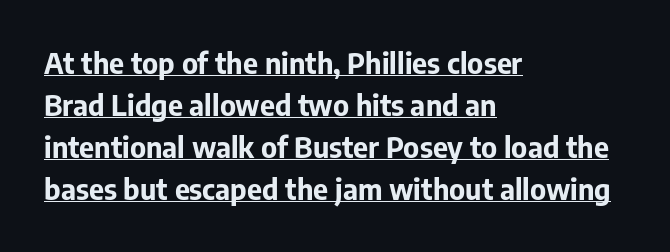
{"serif": "no", "italic": "no", "bold": "yes", "weight": "bold", "width": "normal", "stroke_contrast": "low", "x_height": "medium", "monospaced": "no", "underline": "yes", "align": "left", "line_spacing": "normal", "line_spacing_ratio": 1.45, "letter_spacing": "normal", "letter_spacing_em": 0.0, "glyph_px": 29}
